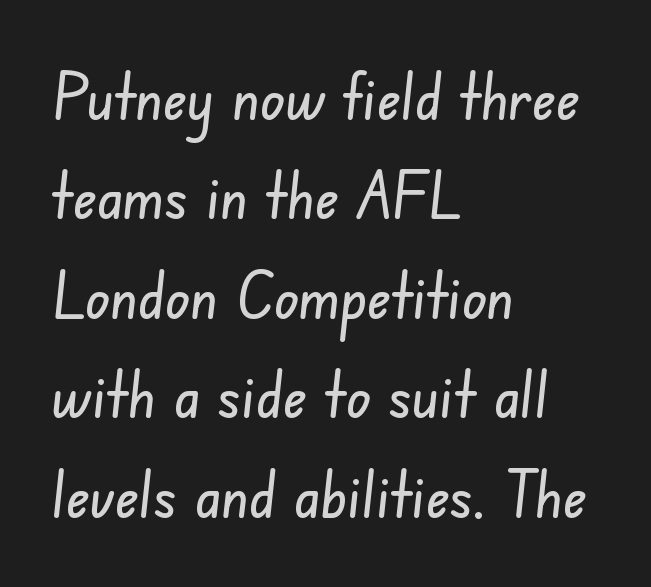
Q: Is the typeface a serif or a sans-serif typeface? A: Sans-serif.
Q: Is the text underlined? A: No.
Q: How is the paragraph aligned? A: Left-aligned.
Q: Is the spacing between letters normal or unusually wide? A: Normal.
Q: Is the spacing between lines tight, normal or loose? A: Normal.
Q: Width (condensed, normal, or wide)? A: Condensed.
Q: Stroke contrast? A: Low.
Q: x-height? A: Small.
Q: Monospaced? A: No.
